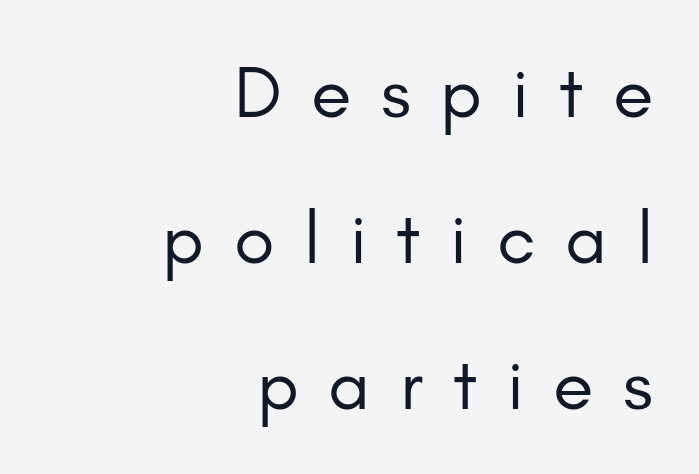
The image shows 74 px regular-weight sans-serif type, upright; set right-aligned, loose line spacing (1.97x), unusually wide letter spacing (+0.4 em), not underlined; low stroke contrast and a small x-height.
